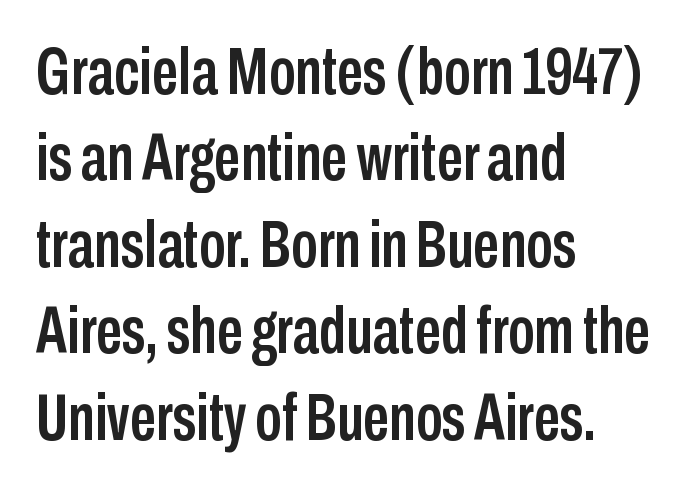
Is this a fixed-width face? No — the glyphs have proportional, varying widths. Where is the straight margin? On the left. The words here are not underlined. Here the glyphs are tracked normally, forming tight word shapes.
